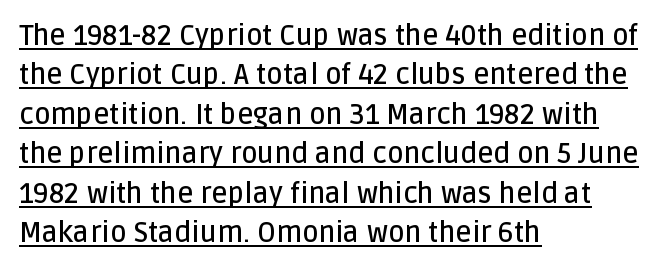
The image shows 28 px semibold sans-serif type, upright; set left-aligned, normal line spacing (1.41x), normal letter spacing, underlined; low stroke contrast and a large x-height.
